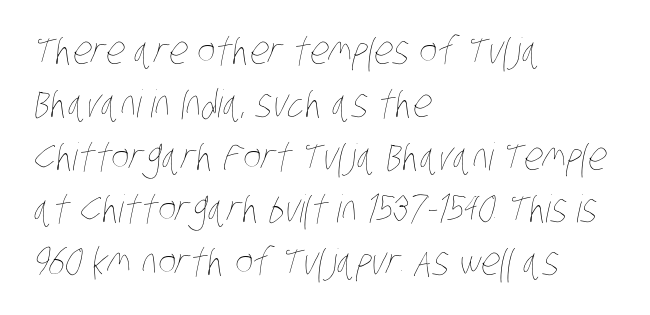
The image shows 38 px thin, condensed type; set left-aligned, normal line spacing (1.39x), normal letter spacing, not underlined; low stroke contrast and a large x-height.
